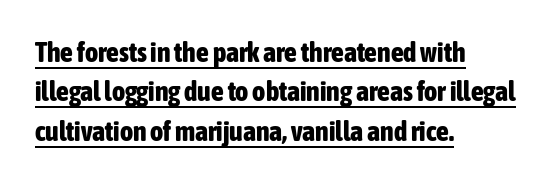
The image shows 28 px bold, condensed sans-serif type, upright; set left-aligned, normal line spacing (1.41x), normal letter spacing, underlined; low stroke contrast and a medium x-height.
